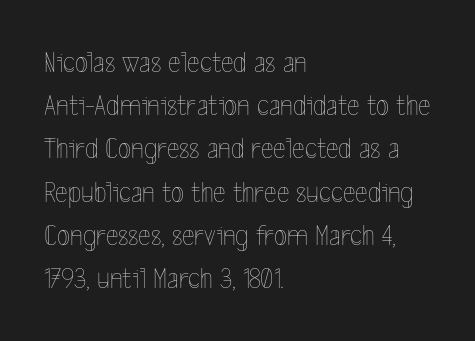
{"italic": "no", "bold": "no", "weight": "thin", "width": "condensed", "x_height": "medium", "monospaced": "no", "underline": "no", "align": "left", "line_spacing": "normal", "line_spacing_ratio": 1.44, "letter_spacing": "normal", "letter_spacing_em": 0.0, "glyph_px": 30}
